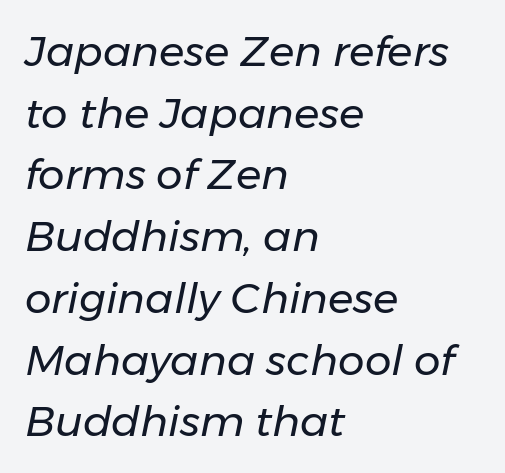
{"italic": "yes", "lean": "right", "slant_degrees": 11, "bold": "no", "weight": "regular", "width": "normal", "stroke_contrast": "low", "x_height": "medium", "monospaced": "no", "underline": "no", "align": "left", "line_spacing": "normal", "line_spacing_ratio": 1.47, "letter_spacing": "normal", "letter_spacing_em": 0.0, "glyph_px": 42}
